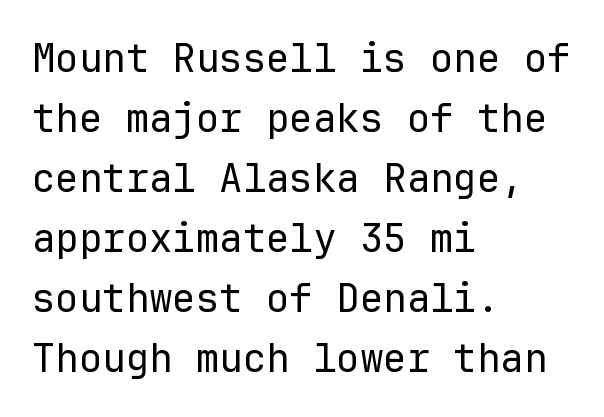
Q: Is the text bold? A: No.
Q: Is the text italic (slanted)? A: No, it is upright.
Q: Is the typeface a serif or a sans-serif typeface? A: Sans-serif.
Q: Is the text underlined? A: No.
Q: How is the paragraph aligned? A: Left-aligned.
Q: Is the spacing between letters normal or unusually wide? A: Normal.
Q: Is the spacing between lines tight, normal or loose? A: Normal.
Q: Width (condensed, normal, or wide)? A: Normal.
Q: Stroke contrast? A: Low.
Q: x-height? A: Medium.
Q: Monospaced? A: Yes.
